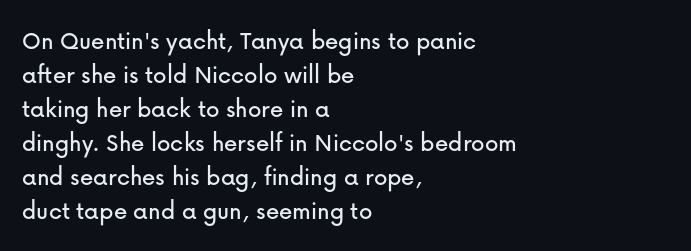
{"italic": "no", "underline": "no", "align": "left", "line_spacing": "normal", "line_spacing_ratio": 1.26, "letter_spacing": "normal", "letter_spacing_em": 0.0, "glyph_px": 27}
